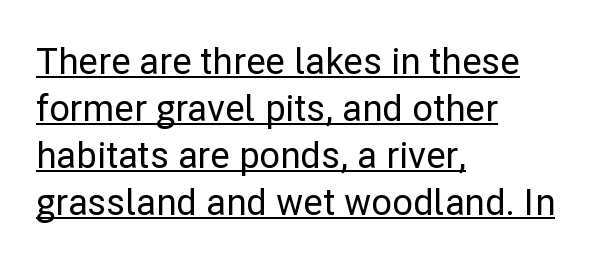
Observe the ordinary spacing: letters are neighbours, not strangers. You can tell it's not italic because the verticals are truly vertical. The vertical gap from one line to the next is medium. Left-aligned paragraph, ragged on the right.
